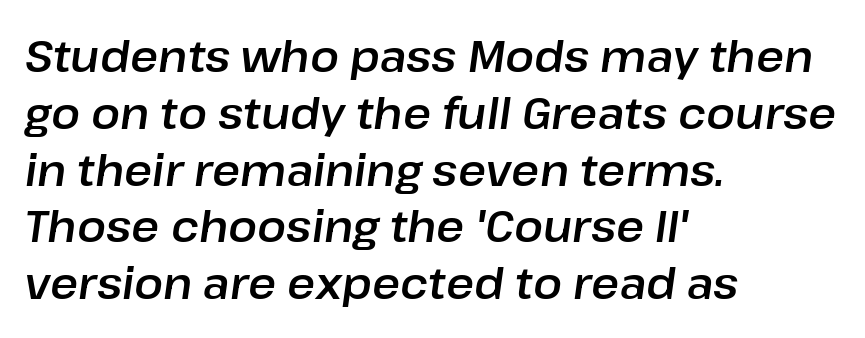
{"italic": "yes", "lean": "right", "slant_degrees": 8, "width": "normal", "stroke_contrast": "low", "x_height": "medium", "monospaced": "no", "underline": "no", "align": "left", "line_spacing": "normal", "line_spacing_ratio": 1.32, "letter_spacing": "normal", "letter_spacing_em": 0.0, "glyph_px": 43}
